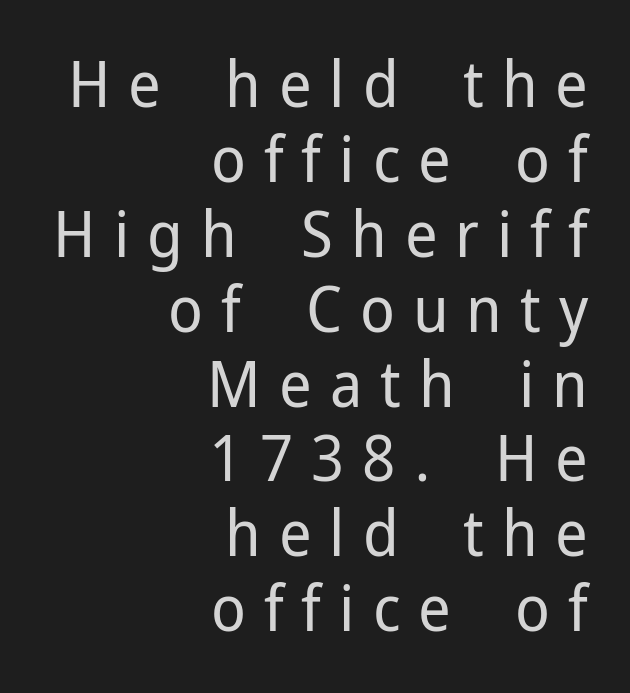
{"serif": "no", "italic": "no", "bold": "no", "weight": "regular", "width": "normal", "stroke_contrast": "low", "x_height": "medium", "monospaced": "no", "underline": "no", "align": "right", "line_spacing_ratio": 1.17, "letter_spacing": "wide", "letter_spacing_em": 0.28, "glyph_px": 64}
